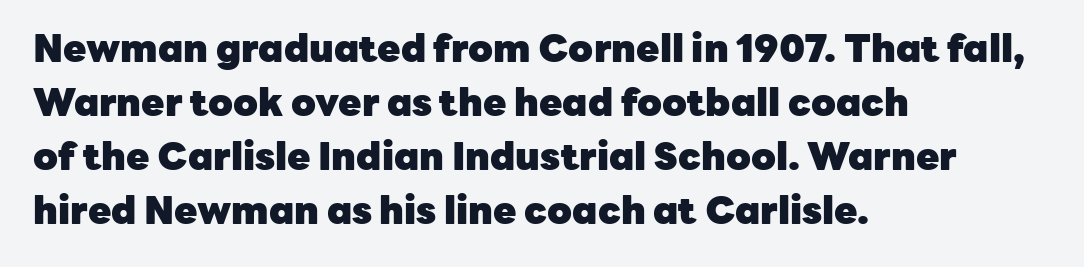
{"serif": "no", "italic": "no", "bold": "yes", "weight": "heavy", "width": "normal", "stroke_contrast": "low", "x_height": "medium", "monospaced": "no", "underline": "no", "align": "left", "line_spacing": "normal", "line_spacing_ratio": 1.42, "letter_spacing": "normal", "letter_spacing_em": 0.0, "glyph_px": 38}
